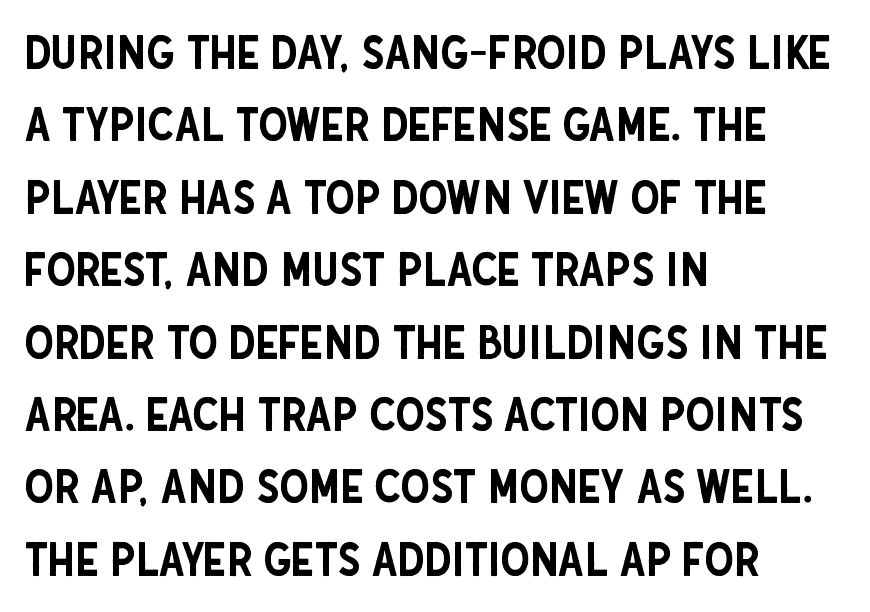
The image shows 47 px condensed sans-serif type, upright; set left-aligned, normal line spacing (1.54x), normal letter spacing, not underlined; low stroke contrast and a large x-height.
